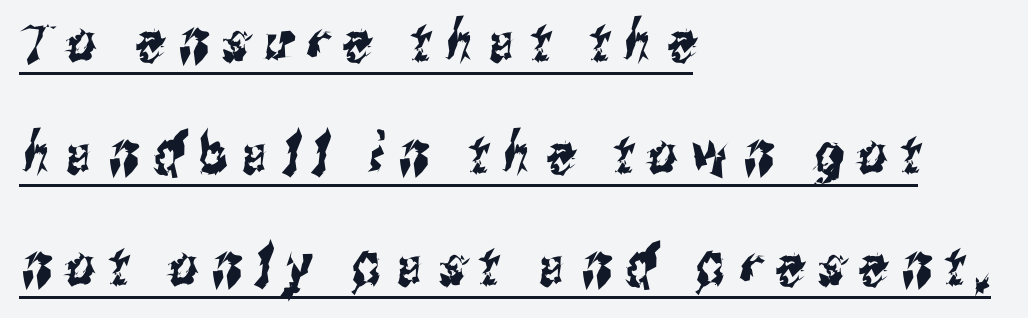
{"serif": "no", "width": "condensed", "stroke_contrast": "medium", "x_height": "medium", "monospaced": "no", "underline": "yes", "align": "left", "line_spacing": "loose", "line_spacing_ratio": 2.0, "letter_spacing": "wide", "letter_spacing_em": 0.26, "glyph_px": 56}
